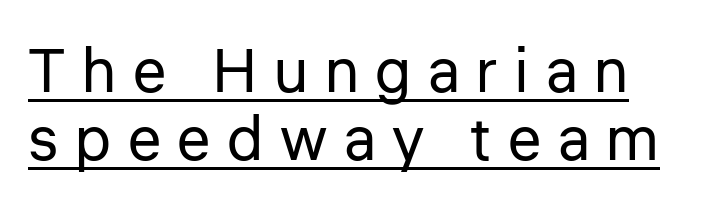
Is the letter spacing exaggerated? Yes — the characters are pushed far apart. Is this a heavy cut? Hardly; it is regular or lighter. Compared with typical paragraphs, the rows here are closer together. A typesetter would call this proportional, since set widths differ per character. Glance below the letters and you will spot a drawn line. The letters stand upright; this is a roman face.
